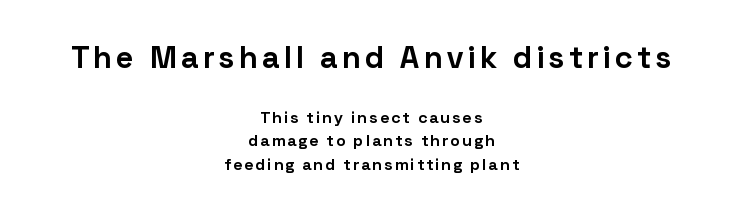
{"serif": "no", "italic": "no", "bold": "yes", "weight": "bold", "width": "normal", "stroke_contrast": "low", "x_height": "medium", "monospaced": "no", "underline": "no", "align": "center", "line_spacing": "normal", "line_spacing_ratio": 1.46, "larger_block": "first", "size_ratio": 1.94, "glyph_px": 31}
